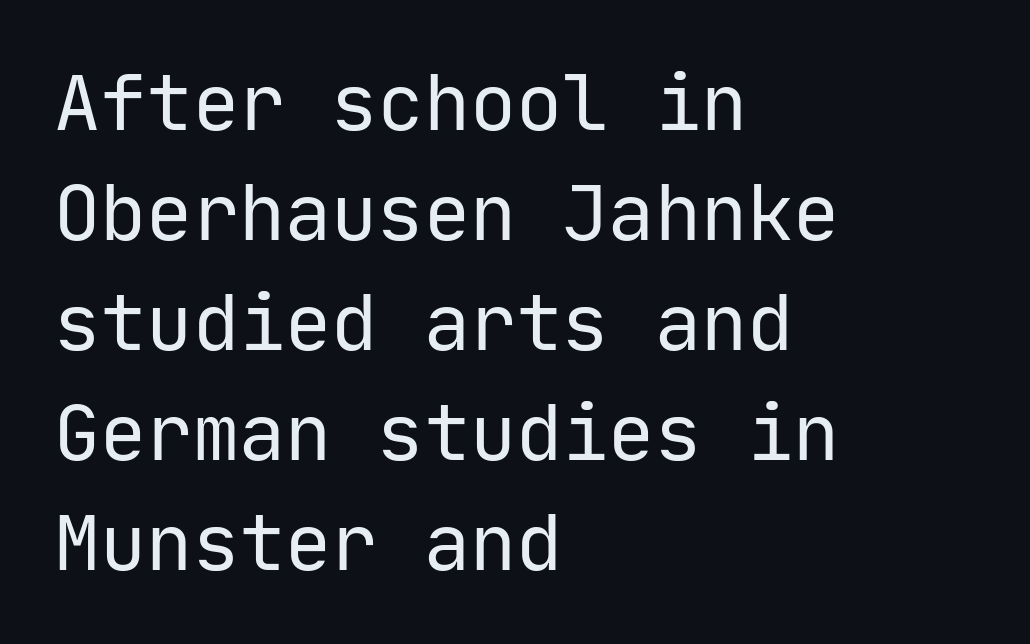
The image shows 77 px regular-weight sans-serif type, upright, monospaced; set left-aligned, normal line spacing (1.43x), normal letter spacing, not underlined; low stroke contrast and a medium x-height.
